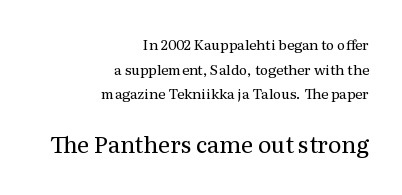
The face used here appears at its bigger size in the lower chunk. Anything drawn beneath the words? Only blank space. If you drew a ruler down the right edge, every line would touch it. Unlike italic type, these characters show no tilt at all.
